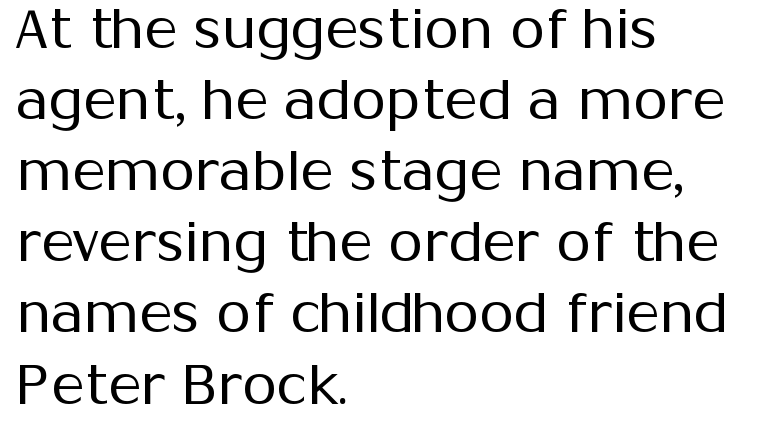
The image shows 56 px regular-weight sans-serif type, upright; set left-aligned, normal line spacing (1.27x), normal letter spacing, not underlined; medium stroke contrast and a medium x-height.
